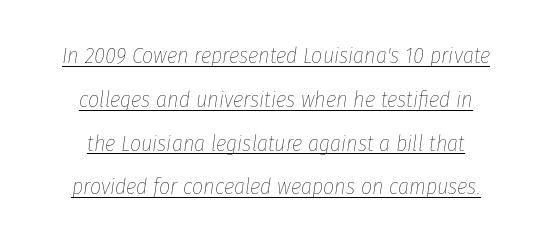
{"italic": "yes", "lean": "right", "slant_degrees": 8, "bold": "no", "underline": "yes", "align": "center", "line_spacing": "loose", "line_spacing_ratio": 1.99, "letter_spacing": "normal", "letter_spacing_em": 0.0, "glyph_px": 22}
